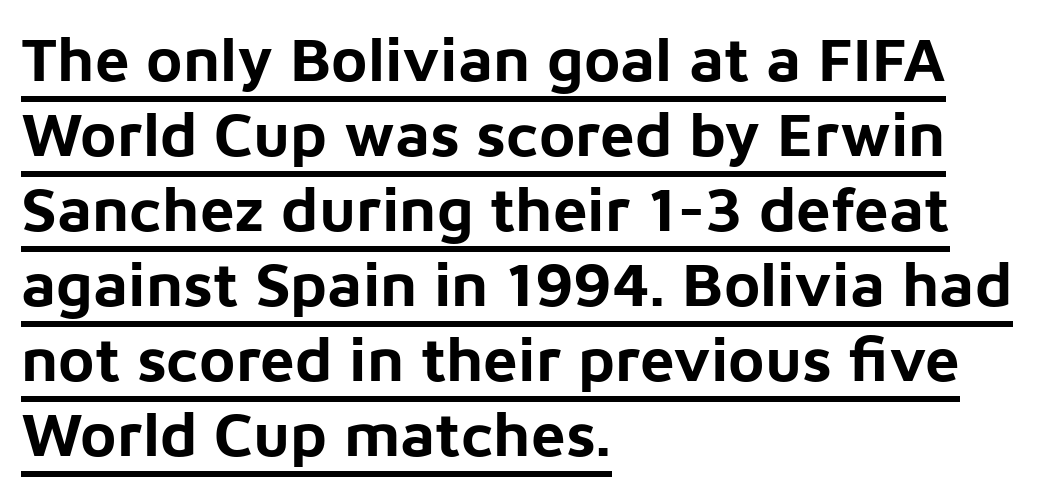
The image shows 62 px bold sans-serif type, upright; set left-aligned, line spacing 1.21x, normal letter spacing, underlined; low stroke contrast and a medium x-height.
